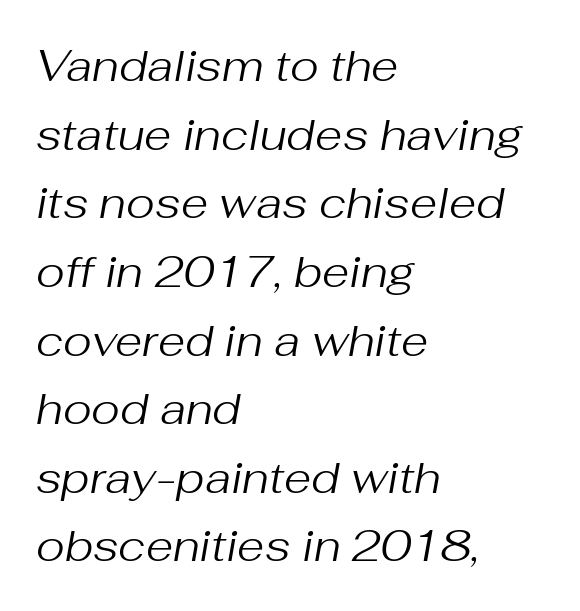
Looks like regular typesetting: each glyph gets only the width it needs. A classic flush-left, rag-right setting is used for this passage. Yep, that's italic — everything's leaning. The face looks like a standard text weight, possibly lighter.
